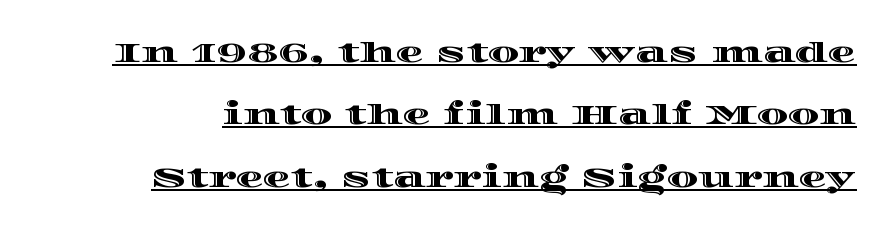
{"italic": "no", "width": "wide", "x_height": "large", "monospaced": "no", "underline": "yes", "line_spacing": "loose", "line_spacing_ratio": 2.23, "letter_spacing": "normal", "letter_spacing_em": 0.0, "glyph_px": 28}
